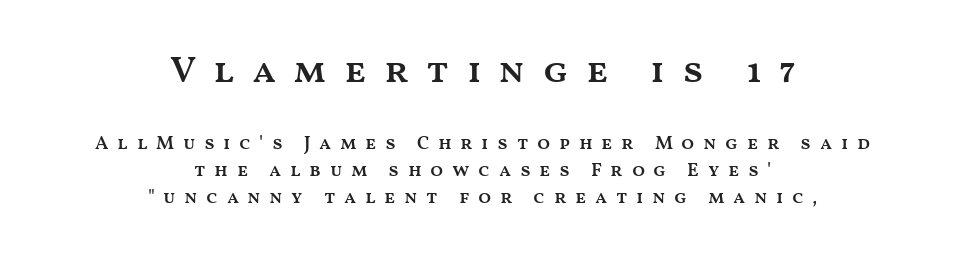
The image shows 38 px semibold, wide type, upright; set centered, normal line spacing (1.43x), unusually wide letter spacing (+0.45 em), not underlined; the first (top) block is 2.0x larger; medium stroke contrast and a medium x-height.
